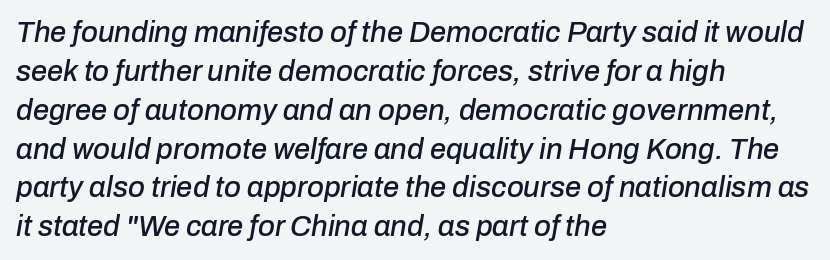
Q: Is the text italic (slanted)? A: Yes, it leans right by about 10 degrees.
Q: Is the text underlined? A: No.
Q: How is the paragraph aligned? A: Left-aligned.
Q: Is the spacing between letters normal or unusually wide? A: Normal.
Q: Is the spacing between lines tight, normal or loose? A: Normal.
Q: Width (condensed, normal, or wide)? A: Normal.
Q: Stroke contrast? A: Low.
Q: x-height? A: Medium.
Q: Monospaced? A: No.
